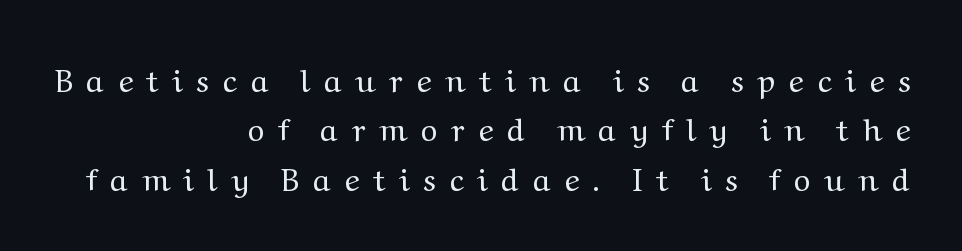
{"serif": "yes", "italic": "no", "bold": "no", "weight": "regular", "width": "wide", "stroke_contrast": "medium", "x_height": "medium", "monospaced": "no", "underline": "no", "align": "right", "line_spacing": "normal", "line_spacing_ratio": 1.54, "letter_spacing": "wide", "letter_spacing_em": 0.43, "glyph_px": 32}
